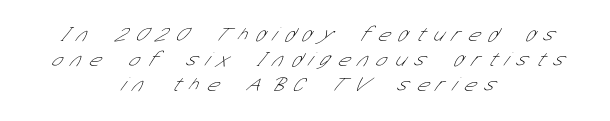
Q: Is the text bold? A: No.
Q: Is the text underlined? A: No.
Q: How is the paragraph aligned? A: Centered.
Q: Is the spacing between letters normal or unusually wide? A: Unusually wide.
Q: Is the spacing between lines tight, normal or loose? A: Normal.
